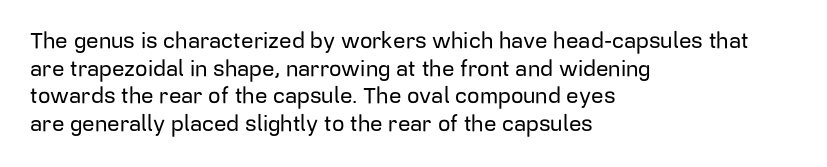
The image shows 22 px text type, upright; set left-aligned, normal line spacing (1.26x), normal letter spacing, not underlined.
